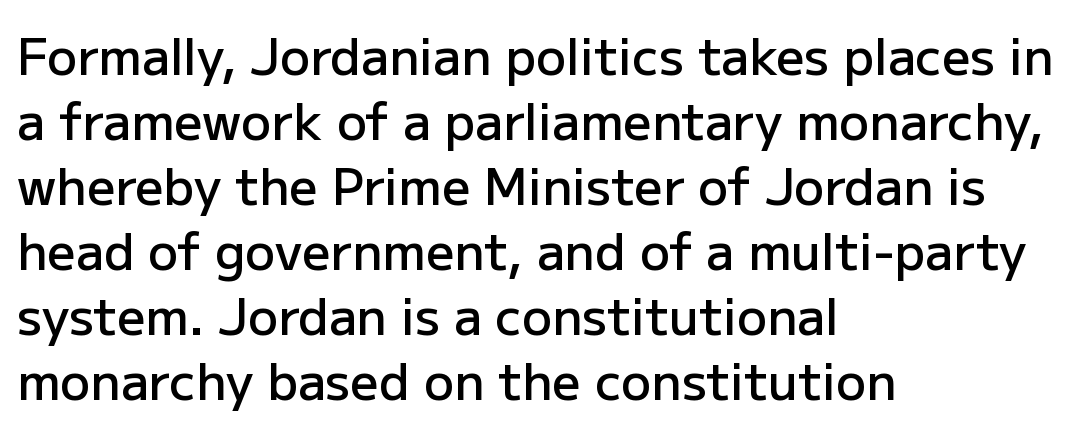
Q: Is the text bold? A: Semi-bold.
Q: Is the text italic (slanted)? A: No, it is upright.
Q: Is the typeface a serif or a sans-serif typeface? A: Sans-serif.
Q: Is the text underlined? A: No.
Q: How is the paragraph aligned? A: Left-aligned.
Q: Is the spacing between letters normal or unusually wide? A: Normal.
Q: Is the spacing between lines tight, normal or loose? A: Normal.
Q: Width (condensed, normal, or wide)? A: Normal.
Q: Stroke contrast? A: Low.
Q: x-height? A: Medium.
Q: Monospaced? A: No.
